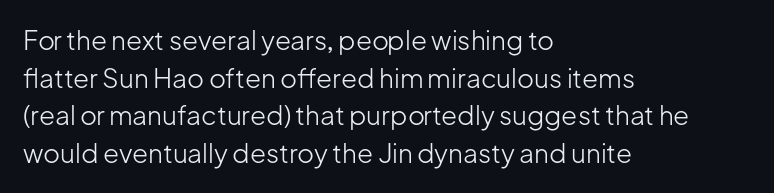
Q: Is the text bold? A: No.
Q: Is the text italic (slanted)? A: No, it is upright.
Q: Is the text underlined? A: No.
Q: How is the paragraph aligned? A: Left-aligned.
Q: Is the spacing between letters normal or unusually wide? A: Normal.
Q: Is the spacing between lines tight, normal or loose? A: Normal.
